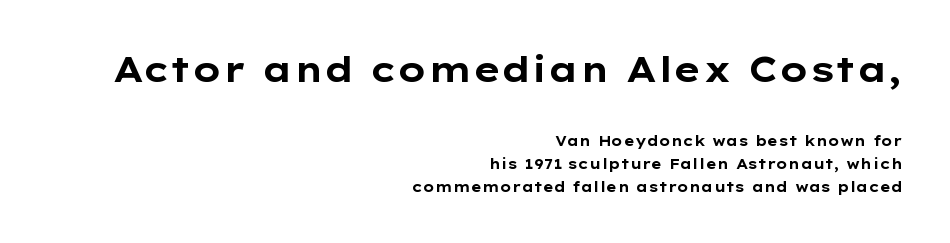
{"serif": "no", "italic": "no", "bold": "yes", "weight": "bold", "width": "wide", "stroke_contrast": "low", "x_height": "medium", "monospaced": "no", "underline": "no", "align": "right", "line_spacing": "normal", "line_spacing_ratio": 1.63, "letter_spacing": "normal", "letter_spacing_em": 0.0, "larger_block": "first", "size_ratio": 2.5, "glyph_px": 35}
